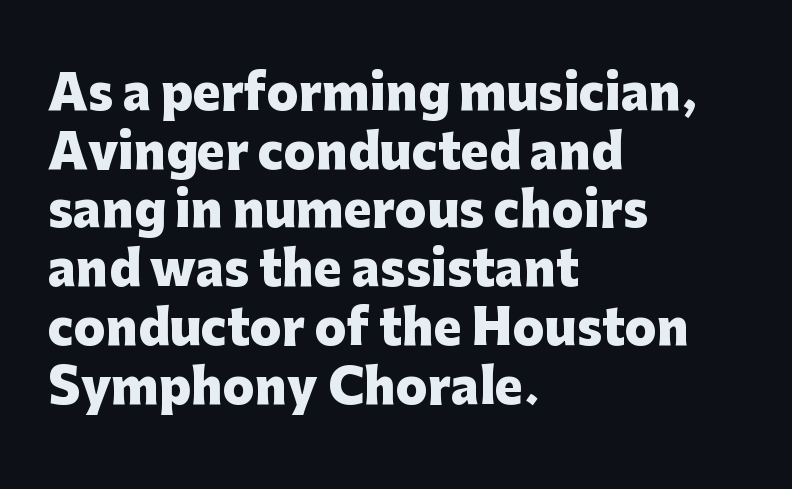
Q: Is the text bold? A: Yes.
Q: Is the text italic (slanted)? A: No, it is upright.
Q: Is the typeface a serif or a sans-serif typeface? A: Sans-serif.
Q: Is the text underlined? A: No.
Q: How is the paragraph aligned? A: Left-aligned.
Q: Is the spacing between letters normal or unusually wide? A: Normal.
Q: Is the spacing between lines tight, normal or loose? A: Normal.
Q: Width (condensed, normal, or wide)? A: Normal.
Q: Stroke contrast? A: Low.
Q: x-height? A: Medium.
Q: Monospaced? A: No.
